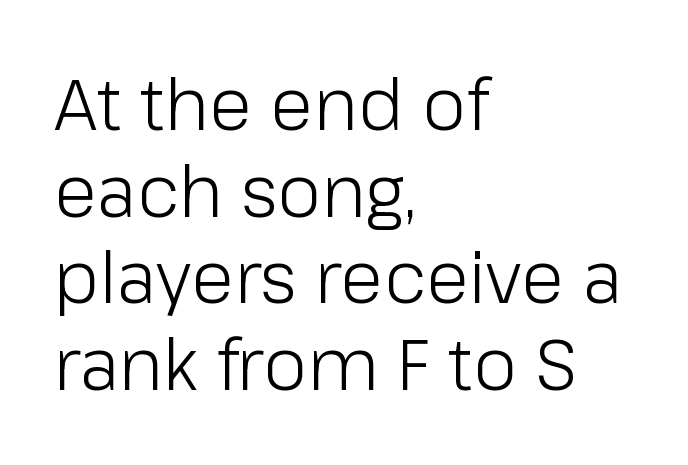
Q: Is the text bold? A: No.
Q: Is the text italic (slanted)? A: No, it is upright.
Q: Is the typeface a serif or a sans-serif typeface? A: Sans-serif.
Q: Is the text underlined? A: No.
Q: How is the paragraph aligned? A: Left-aligned.
Q: Is the spacing between letters normal or unusually wide? A: Normal.
Q: Width (condensed, normal, or wide)? A: Normal.
Q: Stroke contrast? A: Low.
Q: x-height? A: Medium.
Q: Monospaced? A: No.
